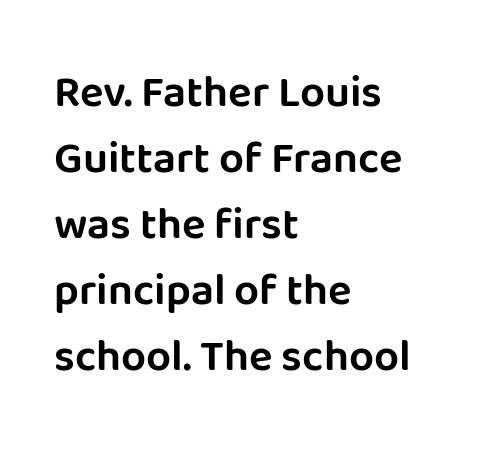
{"serif": "no", "italic": "no", "width": "normal", "stroke_contrast": "low", "x_height": "large", "monospaced": "no", "underline": "no", "align": "left", "line_spacing": "normal", "line_spacing_ratio": 1.5, "letter_spacing": "normal", "letter_spacing_em": 0.0, "glyph_px": 44}
